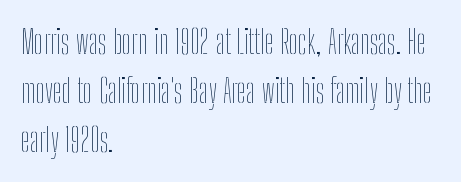
The image shows 33 px thin, condensed type, upright; set left-aligned, normal line spacing (1.49x), normal letter spacing, not underlined; low stroke contrast and a medium x-height.
